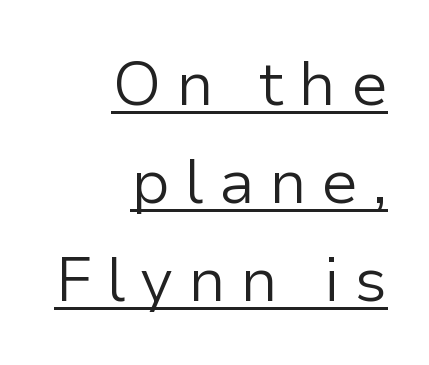
The image shows 62 px light sans-serif type, upright; set right-aligned, normal line spacing (1.58x), unusually wide letter spacing (+0.23 em), underlined; low stroke contrast and a medium x-height.
